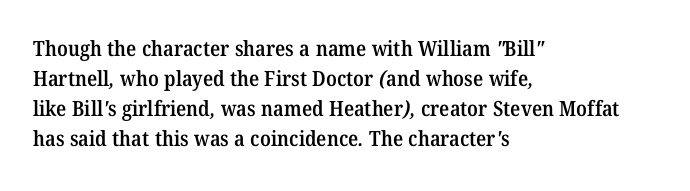
The image shows 21 px text type; set left-aligned, normal line spacing (1.43x), normal letter spacing, not underlined.
